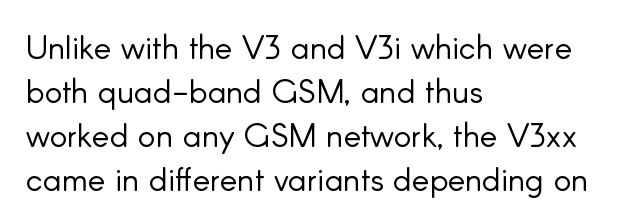
Q: Is the text bold? A: No.
Q: Is the text italic (slanted)? A: No, it is upright.
Q: Is the typeface a serif or a sans-serif typeface? A: Sans-serif.
Q: Is the text underlined? A: No.
Q: How is the paragraph aligned? A: Left-aligned.
Q: Is the spacing between letters normal or unusually wide? A: Normal.
Q: Is the spacing between lines tight, normal or loose? A: Normal.
Q: Width (condensed, normal, or wide)? A: Normal.
Q: Stroke contrast? A: Low.
Q: x-height? A: Small.
Q: Monospaced? A: No.
